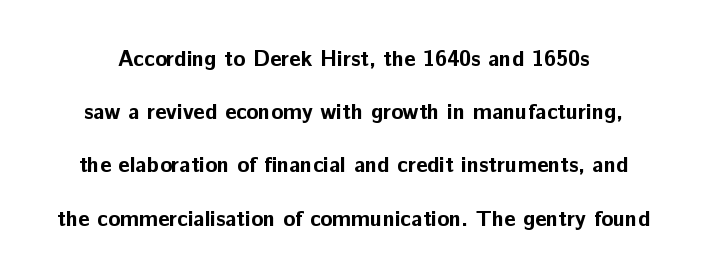
The image shows 22 px bold type, upright; set loose line spacing (2.42x), normal letter spacing, not underlined.
